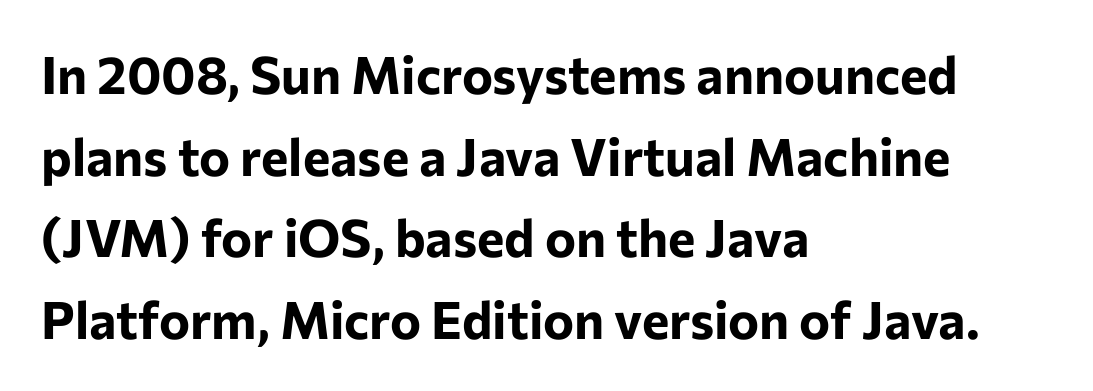
{"serif": "no", "italic": "no", "bold": "yes", "weight": "bold", "width": "normal", "stroke_contrast": "low", "x_height": "medium", "monospaced": "no", "underline": "no", "align": "left", "line_spacing": "normal", "line_spacing_ratio": 1.57, "letter_spacing": "normal", "letter_spacing_em": 0.0, "glyph_px": 52}
